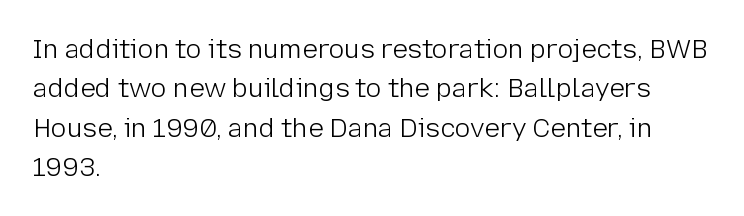
{"italic": "no", "bold": "no", "underline": "no", "align": "left", "line_spacing": "normal", "line_spacing_ratio": 1.51, "letter_spacing": "normal", "letter_spacing_em": 0.0, "glyph_px": 26}
